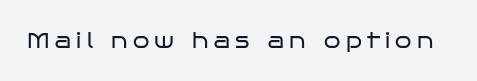
Q: Is the text bold? A: No.
Q: Is the text italic (slanted)? A: No, it is upright.
Q: Is the text underlined? A: No.
Q: Is the spacing between letters normal or unusually wide? A: Unusually wide.
